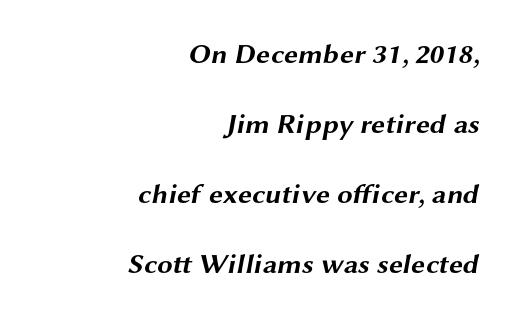
Glyph-to-glyph distance matches everyday printed text. Regarding serifs, this sample does without them. Loosely led — the rows are spread out. Horizontally, the lines are justified to the trailing edge only. Summary of weight: heavy, a full bold. The glyphs are unaccompanied by any horizontal stroke below them.
